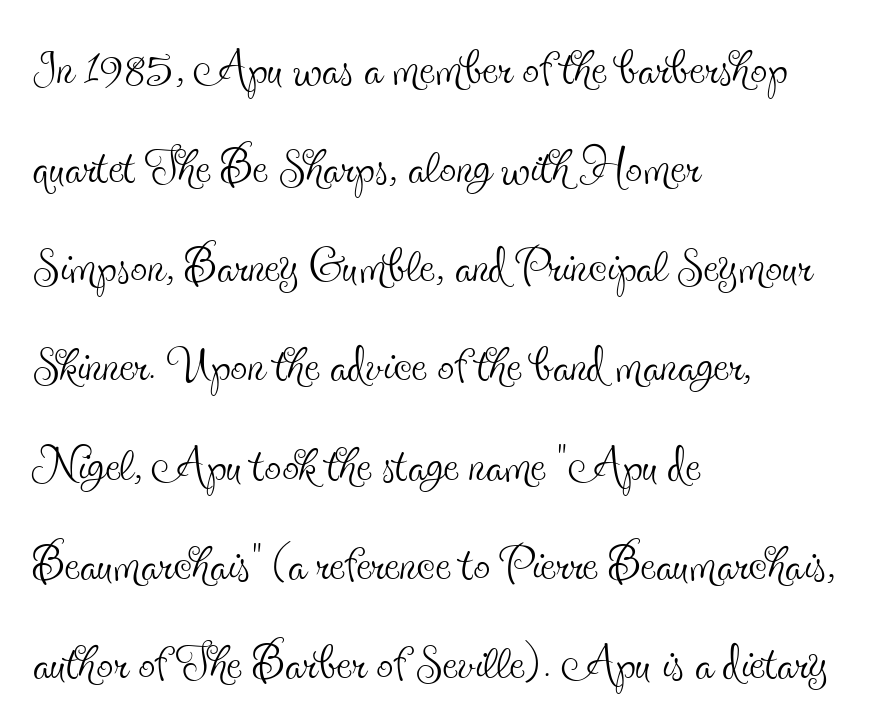
Q: Is the text bold? A: No.
Q: Is the typeface a serif or a sans-serif typeface? A: Serif.
Q: Is the text underlined? A: No.
Q: How is the paragraph aligned? A: Left-aligned.
Q: Is the spacing between letters normal or unusually wide? A: Normal.
Q: Is the spacing between lines tight, normal or loose? A: Normal.
Q: Width (condensed, normal, or wide)? A: Condensed.
Q: x-height? A: Small.
Q: Monospaced? A: No.
